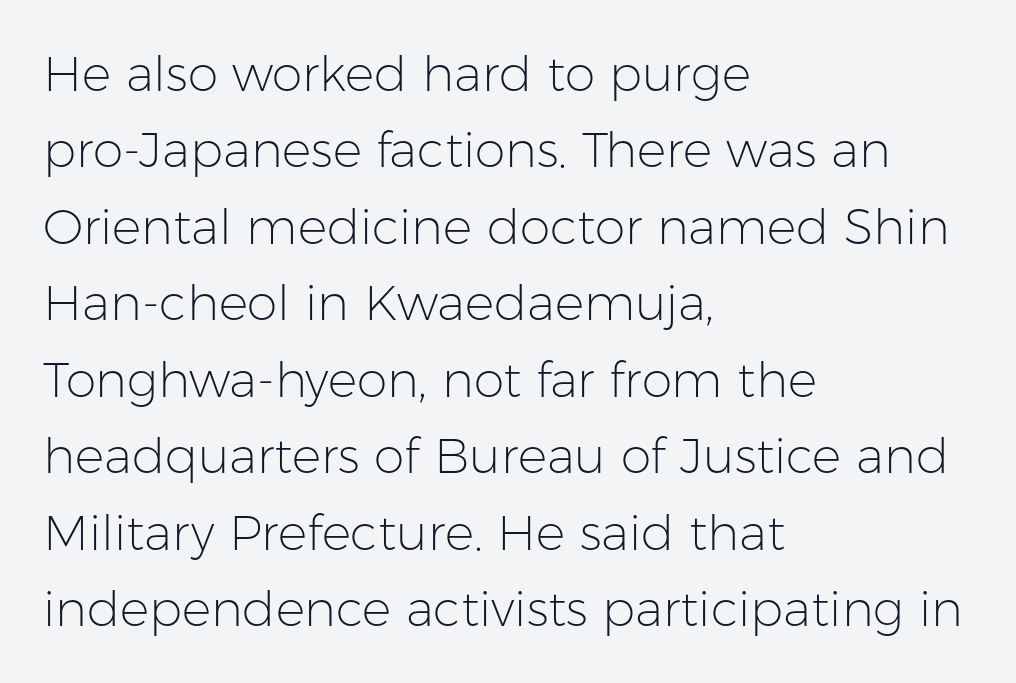
{"serif": "no", "italic": "no", "bold": "no", "weight": "light", "width": "normal", "stroke_contrast": "low", "x_height": "medium", "monospaced": "no", "underline": "no", "align": "left", "line_spacing": "normal", "line_spacing_ratio": 1.56, "letter_spacing": "normal", "letter_spacing_em": 0.0, "glyph_px": 49}
